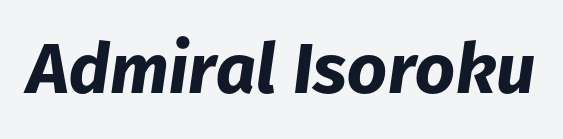
Do the characters align in a grid? No, the font is proportional. Look at the tracking — it's just the regular setting, nothing added. No word sits above an underline. Compared with an ordinary text face, these strokes are far heavier — a full bold. Slant detected: the letters are inclined.
